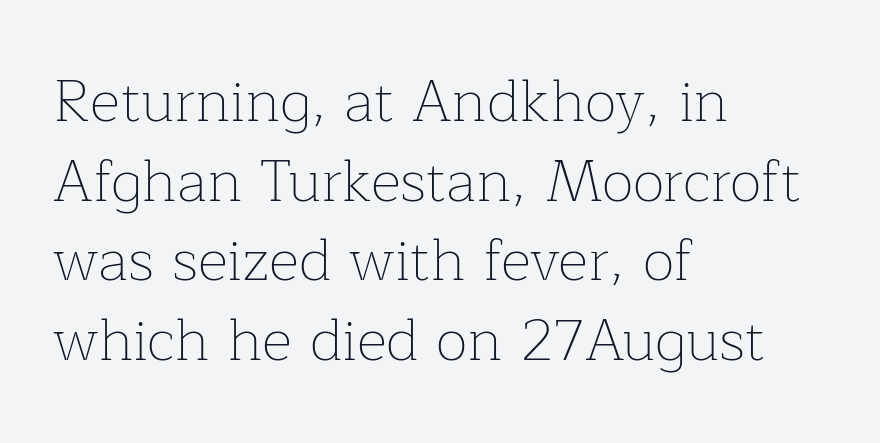
A roman cut, with each character standing at attention. There is no visible air inserted between adjacent glyphs. Is this a fixed-width face? No — the glyphs have proportional, varying widths. The rag falls on the right side of this text block.
